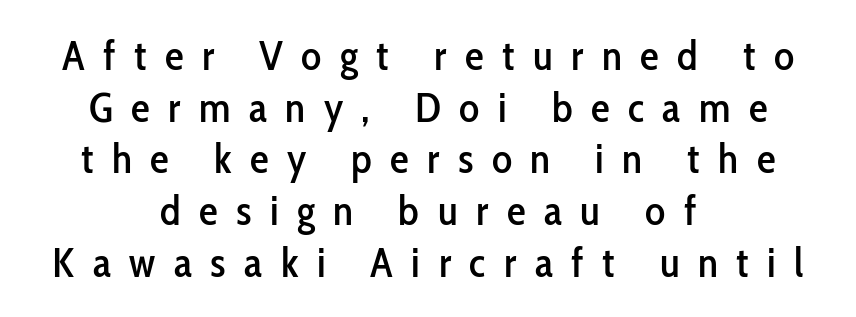
The passage shown is typed in a proportional face where columns would drift. Spacing between characters has been opened up far beyond the box default. Descenders hang freely into open space. Type style note: lacks serifs. A typesetter would mark this as roman, not italic. Caption: multi-line text, centered on the measure.
